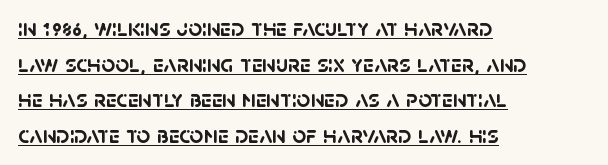
Q: Is the text bold? A: Yes.
Q: Is the text underlined? A: Yes.
Q: How is the paragraph aligned? A: Left-aligned.
Q: Is the spacing between letters normal or unusually wide? A: Normal.
Q: Is the spacing between lines tight, normal or loose? A: Normal.
